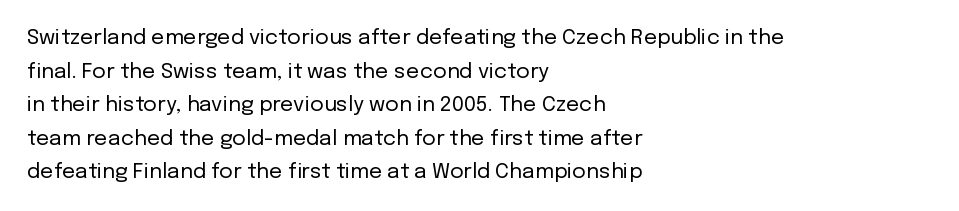
The font's upright variant was chosen for this text. Does the leading feel generous? No, just average. Letters rest on an invisible, unmarked baseline. Heft: none added — not bold. Typeset ragged right — the left edge is the straight one.
